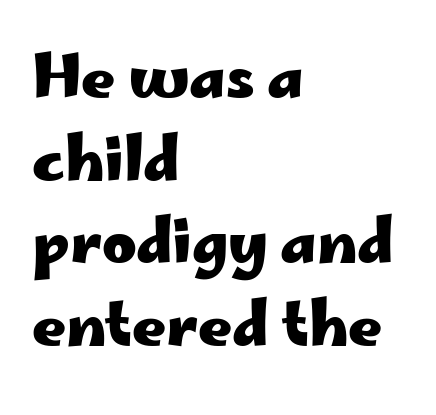
The image shows 59 px heavy, wide sans-serif type, upright; set left-aligned, normal line spacing (1.4x), normal letter spacing, not underlined; low stroke contrast and a small x-height.
